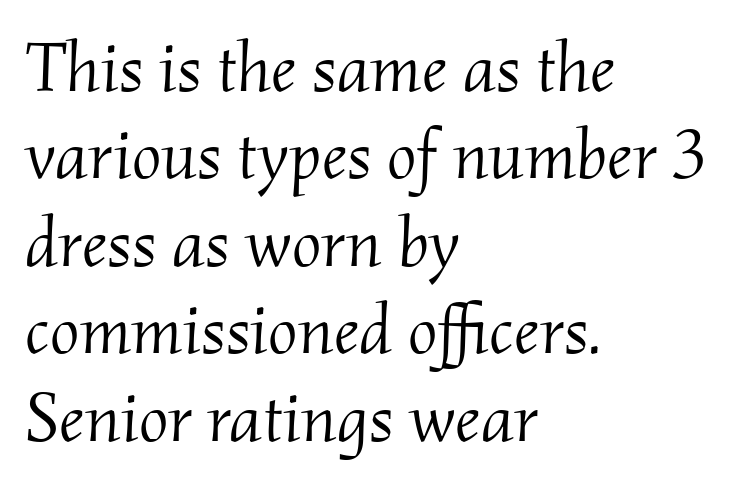
You can tell it's italic because the verticals aren't actually vertical. Weight class: somewhere from thin through regular. You could not count columns in this text — the font is proportionally spaced. Summary of vertical rhythm: regular, with standard interline spacing. Anything drawn beneath the words? Only blank space.
